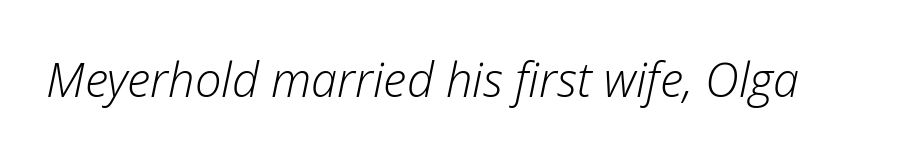
Q: Is the text bold? A: No.
Q: Is the text italic (slanted)? A: Yes, it leans right by about 12 degrees.
Q: Is the text underlined? A: No.
Q: Is the spacing between letters normal or unusually wide? A: Normal.
Q: Width (condensed, normal, or wide)? A: Normal.
Q: Stroke contrast? A: Low.
Q: x-height? A: Medium.
Q: Monospaced? A: No.
